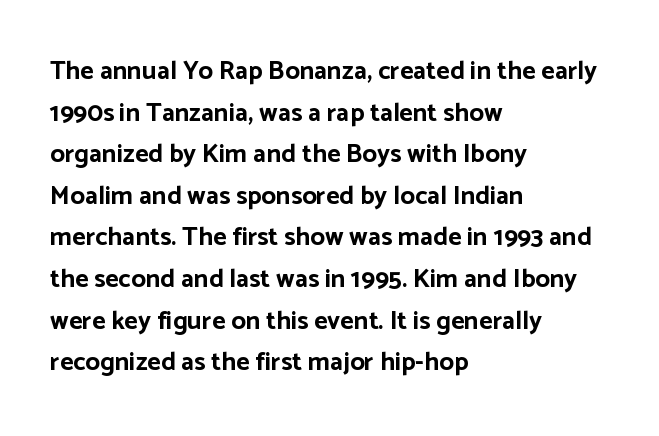
{"italic": "no", "bold": "yes", "underline": "no", "align": "left", "line_spacing": "normal", "line_spacing_ratio": 1.6, "letter_spacing": "normal", "letter_spacing_em": 0.0, "glyph_px": 26}
